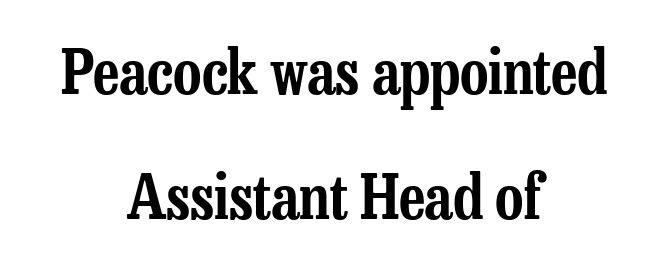
This sample uses plain, unmodified letter spacing. Visually the block forms a symmetrical silhouette, jagged on both flanks. These lines are composed in type with serifs. Italic: no, the glyphs are upright roman.
